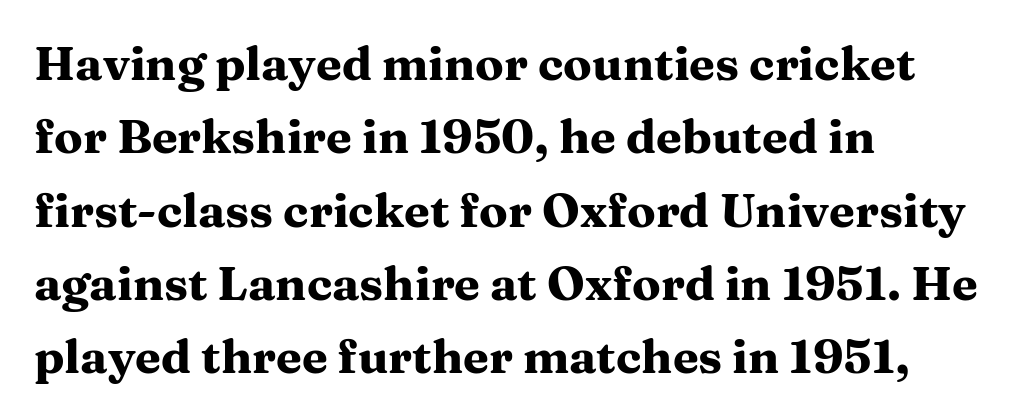
Does the copy run flush right? No — it runs flush left. This rendering employs a face with finishing strokes, i.e., a serif. A typesetter would call this proportional, since set widths differ per character. How heavy is the stroke? Heavy — this is a bold. The typography opts for an upright posture over an oblique one.
